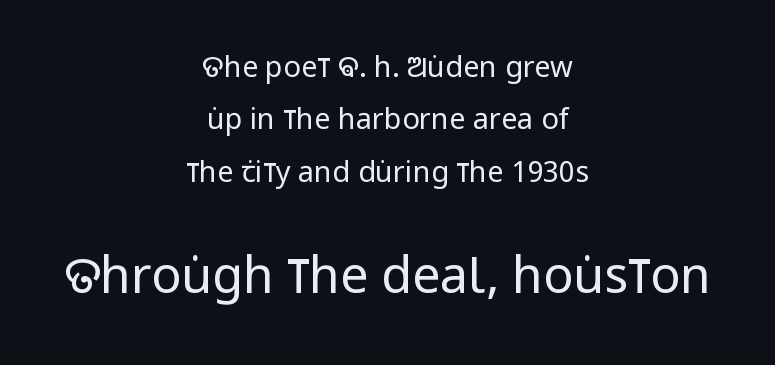
It's the straight-up-and-down kind of type. The strokes carry an ordinary text weight at most. The type is set solid horizontally, with unmodified tracking. A centered setting, common on invitations and titles, is used for this passage.
